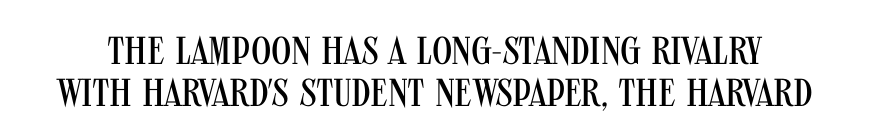
Q: Is the text bold? A: No.
Q: Is the text italic (slanted)? A: No, it is upright.
Q: Is the typeface a serif or a sans-serif typeface? A: Sans-serif.
Q: Is the text underlined? A: No.
Q: Is the spacing between letters normal or unusually wide? A: Normal.
Q: Is the spacing between lines tight, normal or loose? A: Tight.
Q: Width (condensed, normal, or wide)? A: Condensed.
Q: Stroke contrast? A: Medium.
Q: x-height? A: Large.
Q: Monospaced? A: No.
